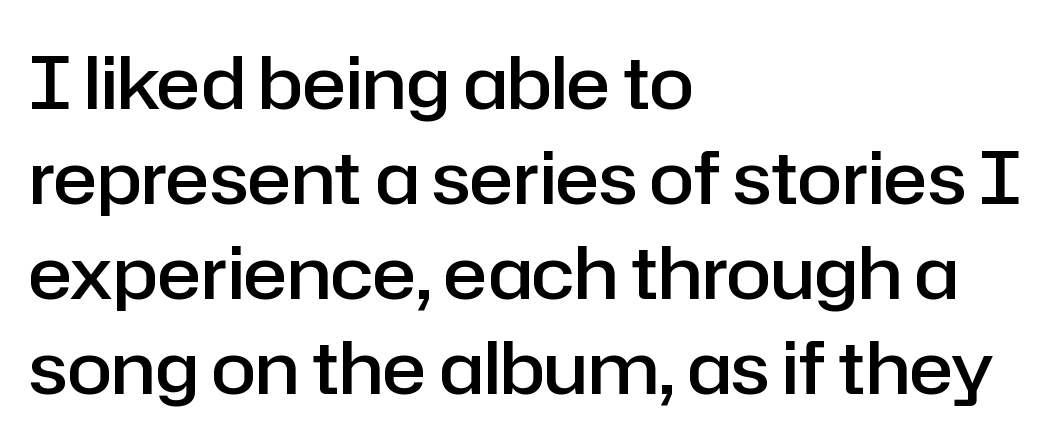
The image shows 73 px semibold sans-serif type, upright; set left-aligned, normal line spacing (1.3x), normal letter spacing, not underlined; low stroke contrast and a medium x-height.
